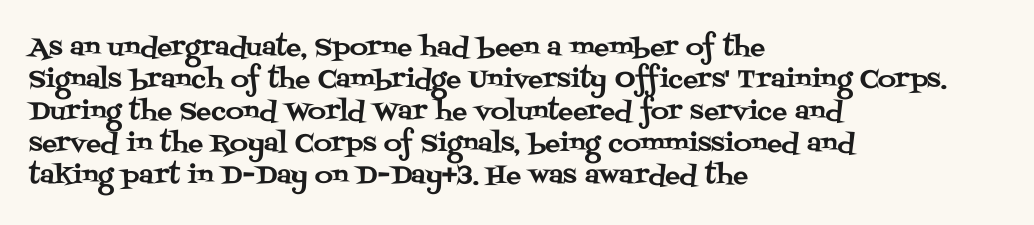
Q: Is the text italic (slanted)? A: No, it is upright.
Q: Is the text underlined? A: No.
Q: How is the paragraph aligned? A: Left-aligned.
Q: Is the spacing between letters normal or unusually wide? A: Normal.
Q: Is the spacing between lines tight, normal or loose? A: Normal.
